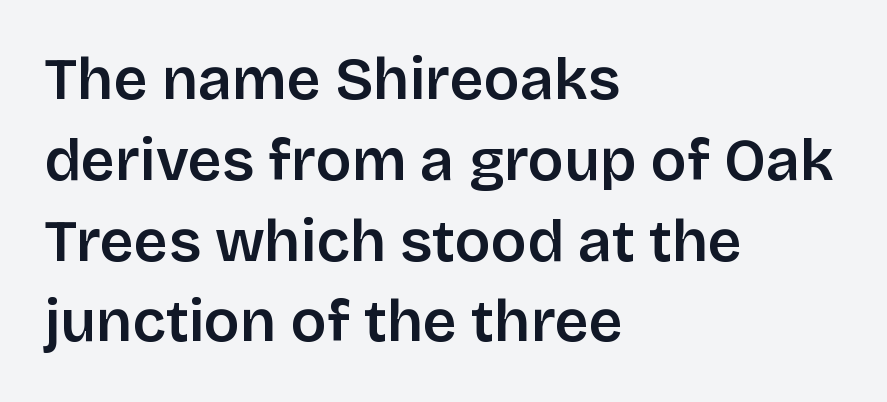
The image shows 59 px semibold sans-serif type, upright; set left-aligned, normal line spacing (1.37x), normal letter spacing, not underlined; low stroke contrast and a large x-height.
